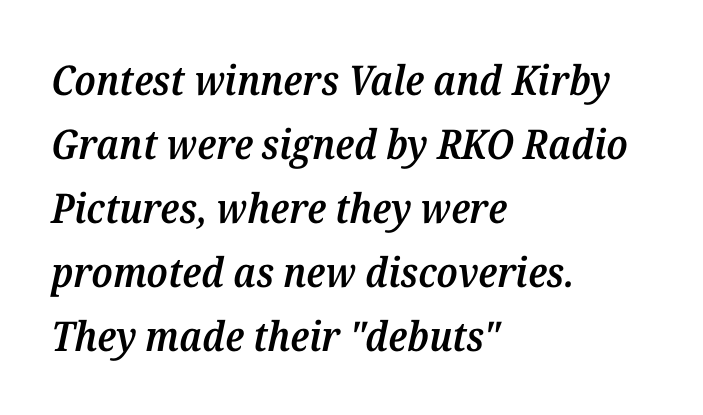
{"serif": "yes", "italic": "yes", "lean": "right", "slant_degrees": 12, "bold": "semi", "weight": "semibold", "width": "normal", "stroke_contrast": "medium", "x_height": "medium", "monospaced": "no", "underline": "no", "align": "left", "line_spacing": "normal", "line_spacing_ratio": 1.56, "letter_spacing": "normal", "letter_spacing_em": 0.0, "glyph_px": 41}
